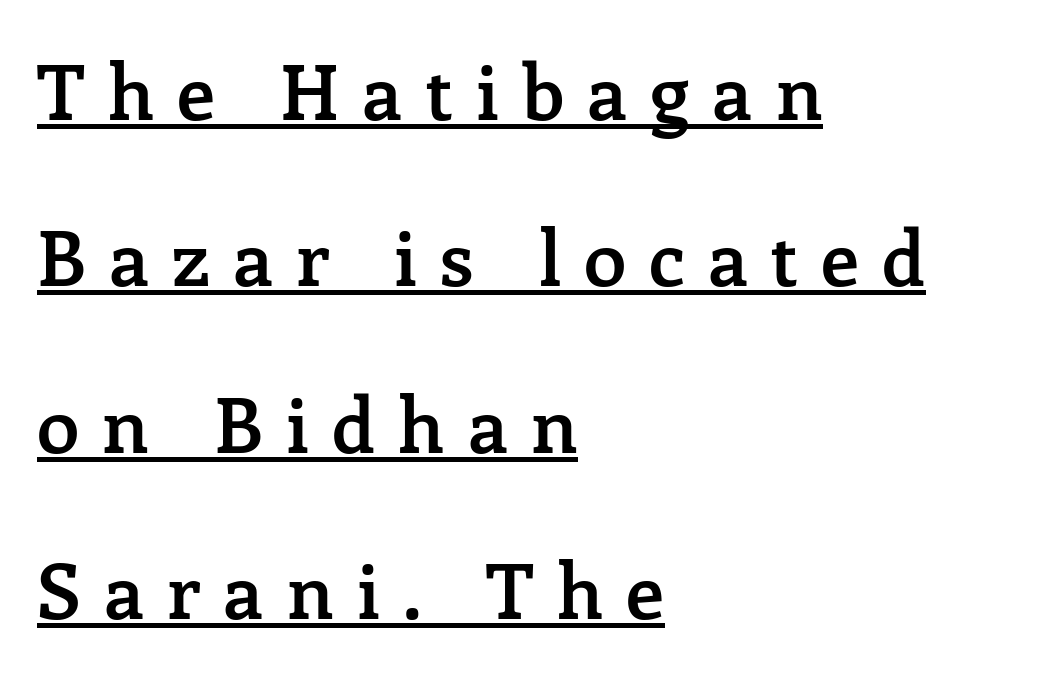
Compared with typical paragraphs, the rows here are farther apart. Stroke terminals: seriffed. The line texture is sparse and dotted thanks to wide tracking. No italicization has been applied; the sample stays upright.
